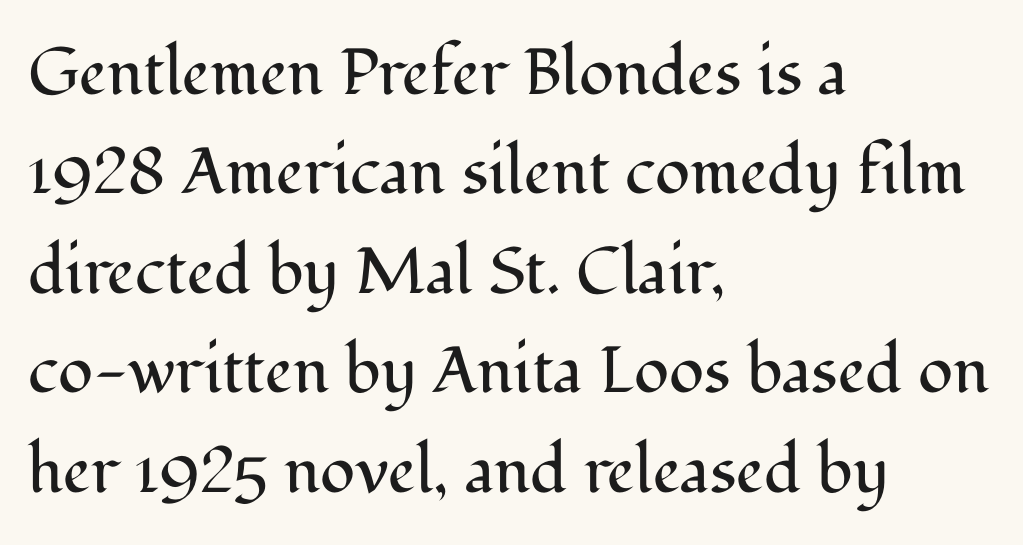
The image shows 65 px regular-weight serif type, upright; set left-aligned, normal line spacing (1.53x), normal letter spacing, not underlined; medium stroke contrast and a medium x-height.
